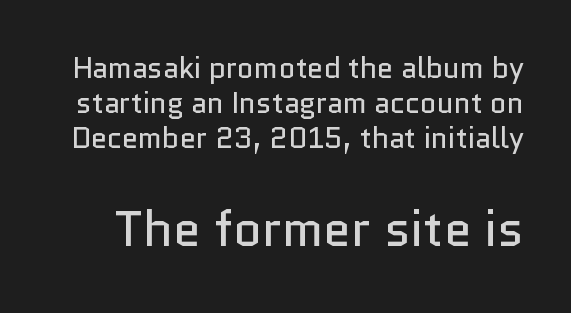
The image shows 50 px regular-weight sans-serif type, upright; set line spacing 1.21x, normal letter spacing, not underlined; the second (bottom) block is 1.72x larger; low stroke contrast and a medium x-height.
